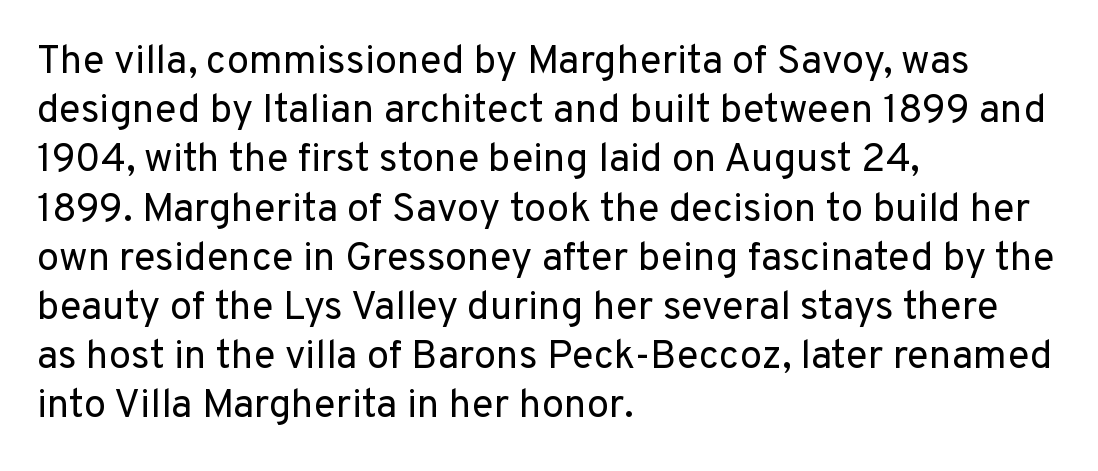
{"serif": "no", "italic": "no", "bold": "no", "weight": "regular", "width": "normal", "stroke_contrast": "low", "x_height": "medium", "monospaced": "no", "underline": "no", "align": "left", "line_spacing_ratio": 1.23, "letter_spacing": "normal", "letter_spacing_em": 0.0, "glyph_px": 40}
